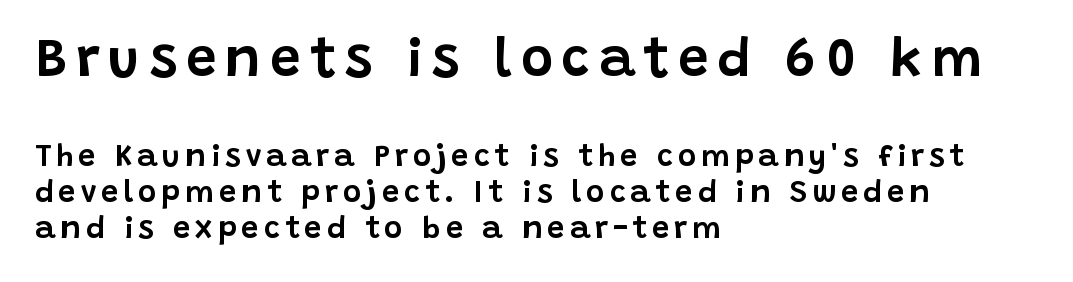
Each row of text sits above clean, open space. The more generous point size was reserved for the upper chunk. The passage shown is typed in a proportional face where columns would drift. Letterform terminals end flat and unadorned throughout the passage. A typesetter would mark this as roman, not italic. Caption: multi-line text, flush left, ragged right.
